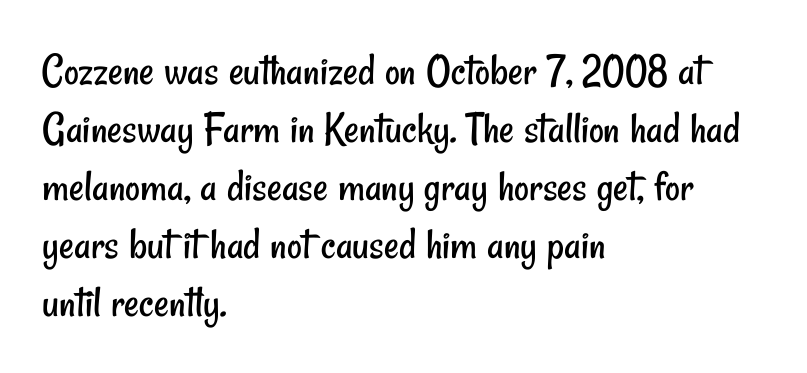
Q: Is the text bold? A: No.
Q: Is the typeface a serif or a sans-serif typeface? A: Sans-serif.
Q: Is the text underlined? A: No.
Q: How is the paragraph aligned? A: Left-aligned.
Q: Is the spacing between letters normal or unusually wide? A: Normal.
Q: Is the spacing between lines tight, normal or loose? A: Normal.
Q: Width (condensed, normal, or wide)? A: Condensed.
Q: Stroke contrast? A: Low.
Q: x-height? A: Small.
Q: Monospaced? A: No.
